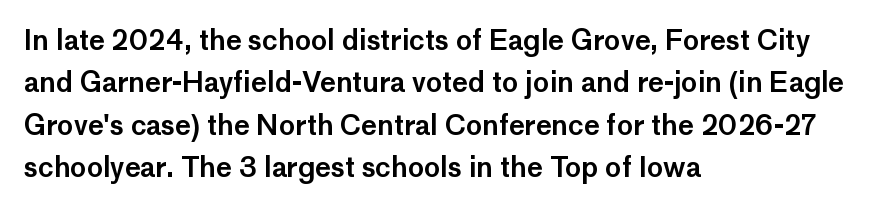
{"italic": "no", "underline": "no", "align": "left", "line_spacing": "normal", "line_spacing_ratio": 1.57, "letter_spacing": "normal", "letter_spacing_em": 0.0, "glyph_px": 27}
